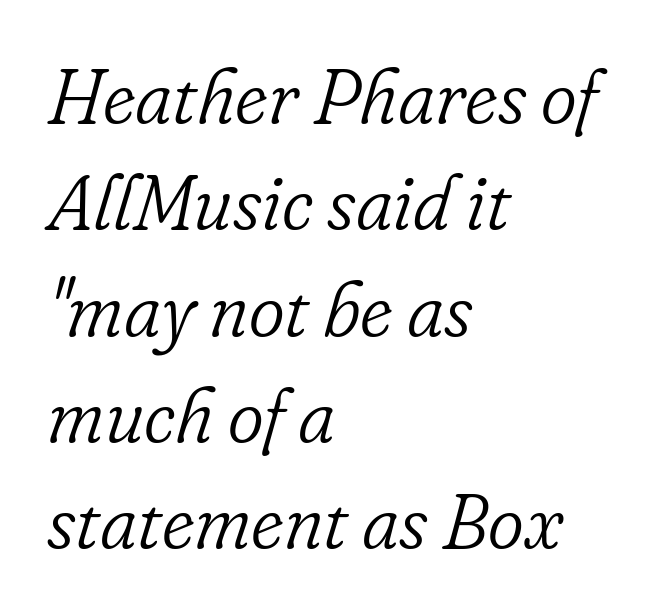
There's an unmistakable incline to the writing here. Glance below the letters and you will spot only blank space. These lines are set flush left with a ragged right edge. Students, observe: this is what conventionally led text looks like.
